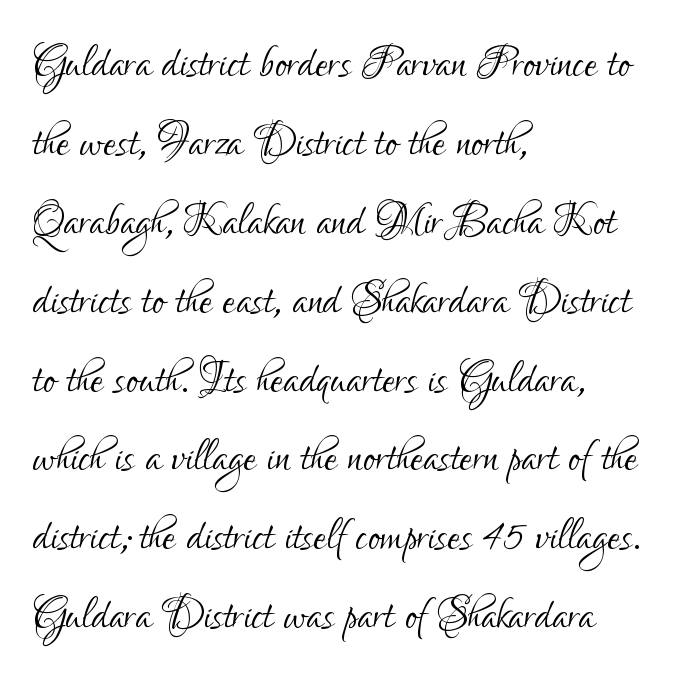
Q: Is the text bold? A: No.
Q: Is the text italic (slanted)? A: Yes.
Q: Is the typeface a serif or a sans-serif typeface? A: Sans-serif.
Q: Is the text underlined? A: No.
Q: How is the paragraph aligned? A: Left-aligned.
Q: Is the spacing between letters normal or unusually wide? A: Normal.
Q: Is the spacing between lines tight, normal or loose? A: Normal.
Q: Width (condensed, normal, or wide)? A: Condensed.
Q: Stroke contrast? A: Low.
Q: x-height? A: Small.
Q: Monospaced? A: No.
